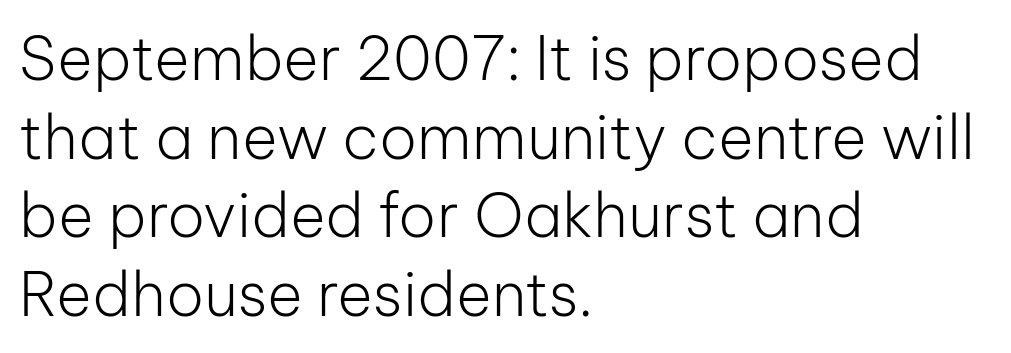
Compared with typical body copy, the letter spacing here is the same. Think of a printed novel: that variable character pitch is what you see here. Check the space under the baseline: it is left empty. Evenly set lines give the paragraph a standard silhouette. A typesetter would label this face a sans.
